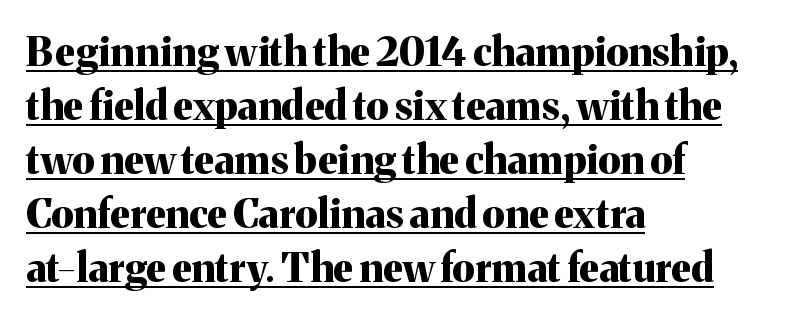
The image shows 40 px bold serif type, upright; set left-aligned, normal line spacing (1.35x), normal letter spacing, underlined; medium stroke contrast and a medium x-height.
